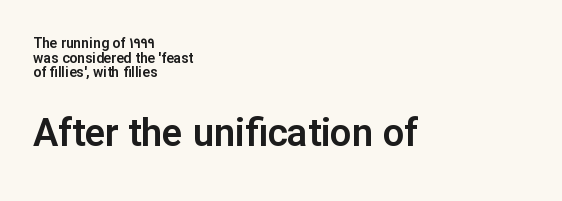
Q: Is the text italic (slanted)? A: No, it is upright.
Q: Is the typeface a serif or a sans-serif typeface? A: Sans-serif.
Q: Is the text underlined? A: No.
Q: How is the paragraph aligned? A: Left-aligned.
Q: Is the spacing between letters normal or unusually wide? A: Normal.
Q: Is the spacing between lines tight, normal or loose? A: Tight.
Q: Which block of text is set in a larger size, the first (top) or the second (bottom)? A: The second (bottom) one.
Q: Width (condensed, normal, or wide)? A: Normal.
Q: Stroke contrast? A: Low.
Q: x-height? A: Medium.
Q: Monospaced? A: No.
